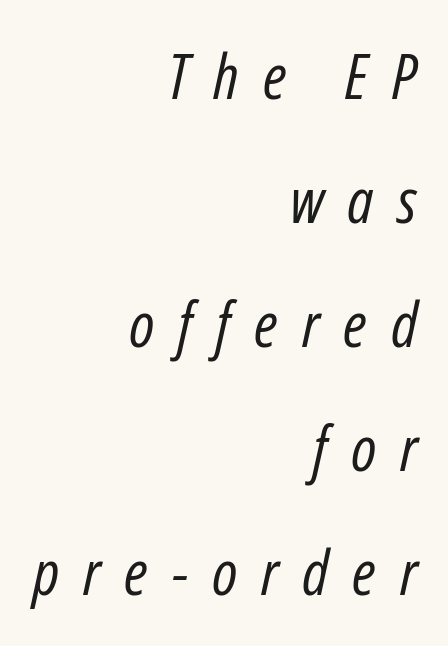
The image shows 63 px regular-weight, condensed type, italic (leaning right); set right-aligned, loose line spacing (1.97x), unusually wide letter spacing (+0.38 em), not underlined; low stroke contrast and a medium x-height.
